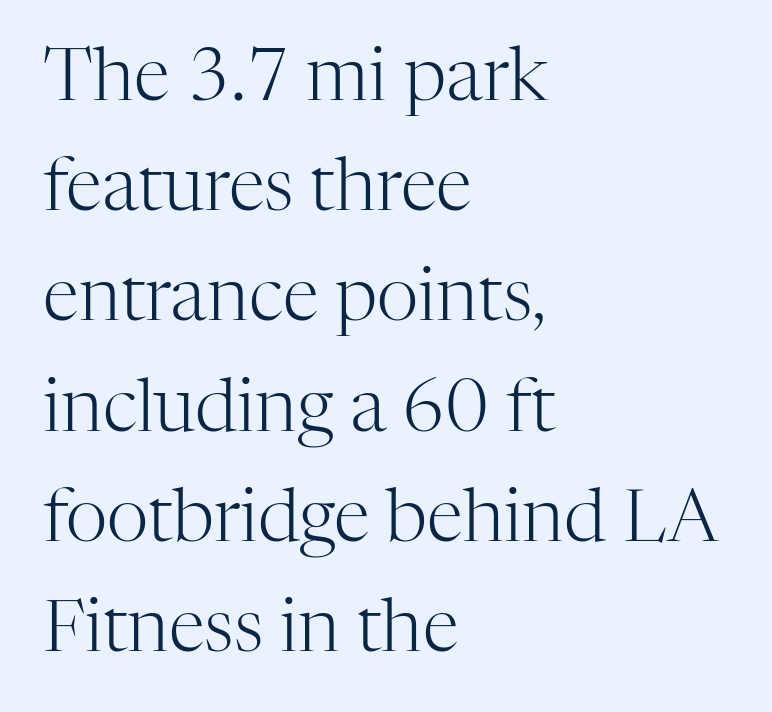
Q: Is the text bold? A: No.
Q: Is the text italic (slanted)? A: No, it is upright.
Q: Is the typeface a serif or a sans-serif typeface? A: Serif.
Q: Is the text underlined? A: No.
Q: How is the paragraph aligned? A: Left-aligned.
Q: Is the spacing between letters normal or unusually wide? A: Normal.
Q: Is the spacing between lines tight, normal or loose? A: Normal.
Q: Width (condensed, normal, or wide)? A: Normal.
Q: Stroke contrast? A: High.
Q: x-height? A: Medium.
Q: Monospaced? A: No.
